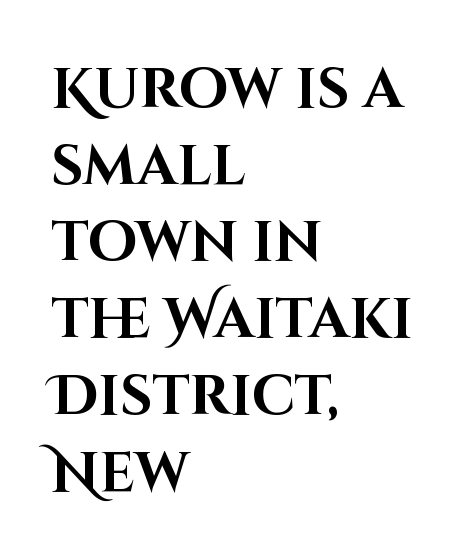
The image shows 56 px bold sans-serif type, upright; set left-aligned, normal line spacing (1.37x), normal letter spacing, not underlined; high stroke contrast and a large x-height.
